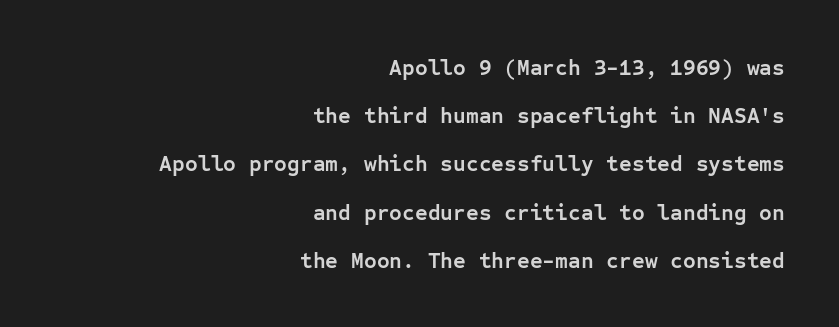
Q: Is the text bold? A: Yes.
Q: Is the text italic (slanted)? A: No, it is upright.
Q: Is the text underlined? A: No.
Q: How is the paragraph aligned? A: Right-aligned.
Q: Is the spacing between letters normal or unusually wide? A: Normal.
Q: Is the spacing between lines tight, normal or loose? A: Loose.
